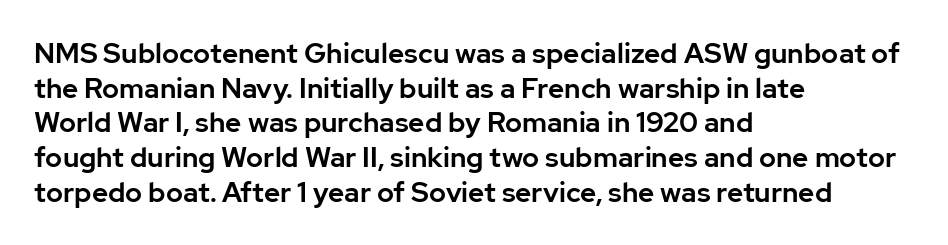
Q: Is the text italic (slanted)? A: No, it is upright.
Q: Is the typeface a serif or a sans-serif typeface? A: Sans-serif.
Q: Is the text underlined? A: No.
Q: How is the paragraph aligned? A: Left-aligned.
Q: Is the spacing between letters normal or unusually wide? A: Normal.
Q: Width (condensed, normal, or wide)? A: Normal.
Q: Stroke contrast? A: Low.
Q: x-height? A: Medium.
Q: Monospaced? A: No.
